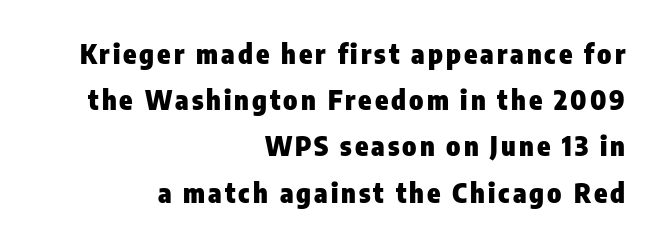
Horizontally, the lines are justified to the trailing edge only. Anything drawn beneath the words? Only blank space. What weight is shown? A full bold with thick strokes. Posture: vertical.
